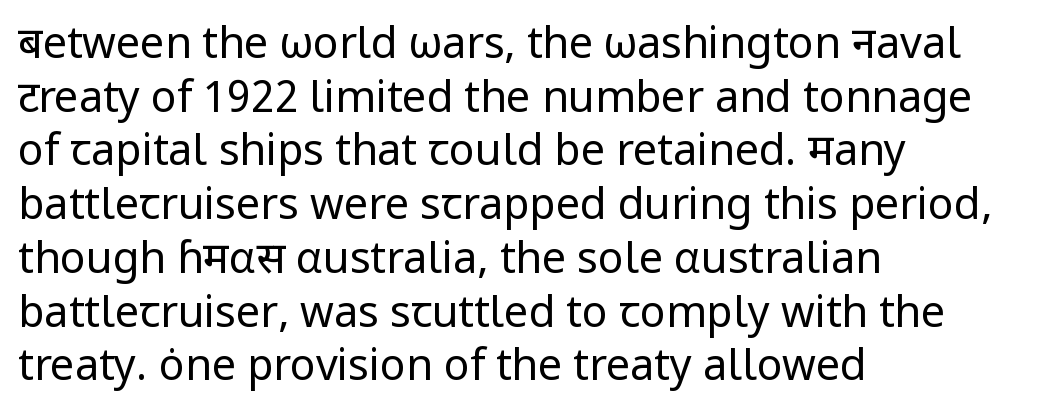
Q: Is the text bold? A: No.
Q: Is the text italic (slanted)? A: No, it is upright.
Q: Is the typeface a serif or a sans-serif typeface? A: Sans-serif.
Q: Is the text underlined? A: No.
Q: How is the paragraph aligned? A: Left-aligned.
Q: Is the spacing between letters normal or unusually wide? A: Normal.
Q: Is the spacing between lines tight, normal or loose? A: Normal.
Q: Width (condensed, normal, or wide)? A: Normal.
Q: Stroke contrast? A: Low.
Q: x-height? A: Medium.
Q: Monospaced? A: No.
